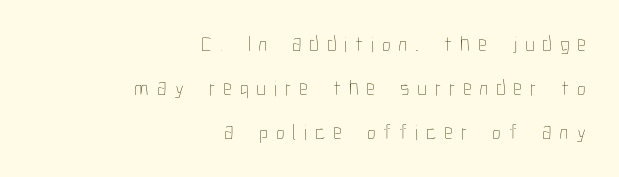
Weight: not bold — regular or lighter. Does extra space separate the letters? Yes, quite a lot of it. This rendering uses right alignment, leaving the left contour irregular. Posture: vertical.
